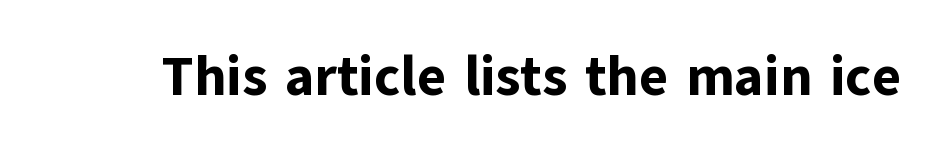
{"serif": "no", "italic": "no", "bold": "yes", "weight": "bold", "width": "normal", "stroke_contrast": "low", "x_height": "medium", "monospaced": "no", "underline": "no", "letter_spacing": "normal", "letter_spacing_em": 0.0, "glyph_px": 55}
